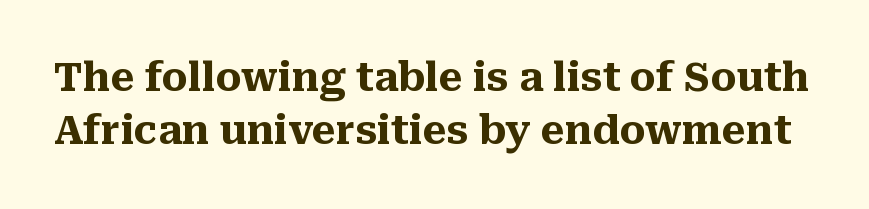
The image shows 39 px heavy serif type, upright; set normal line spacing (1.36x), normal letter spacing, not underlined; medium stroke contrast and a medium x-height.
